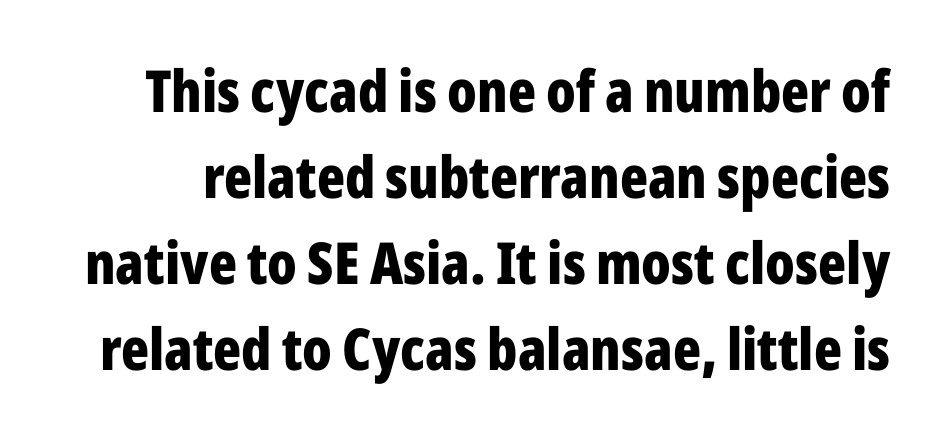
This rendering employs a face without finishing strokes, i.e., a sans-serif. The baseline area is clear. A typesetter would call this zero additional tracking. Proportional: the letters do not fall into vertical columns. The strokes are fattened all the way to bold. The leading is moderate, giving the passage an even texture.
